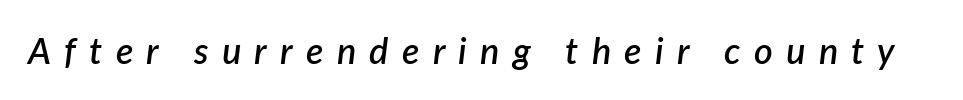
{"italic": "yes", "lean": "right", "slant_degrees": 7, "bold": "semi", "weight": "semibold", "width": "normal", "stroke_contrast": "low", "x_height": "medium", "monospaced": "no", "underline": "no", "letter_spacing": "wide", "letter_spacing_em": 0.37, "glyph_px": 36}
